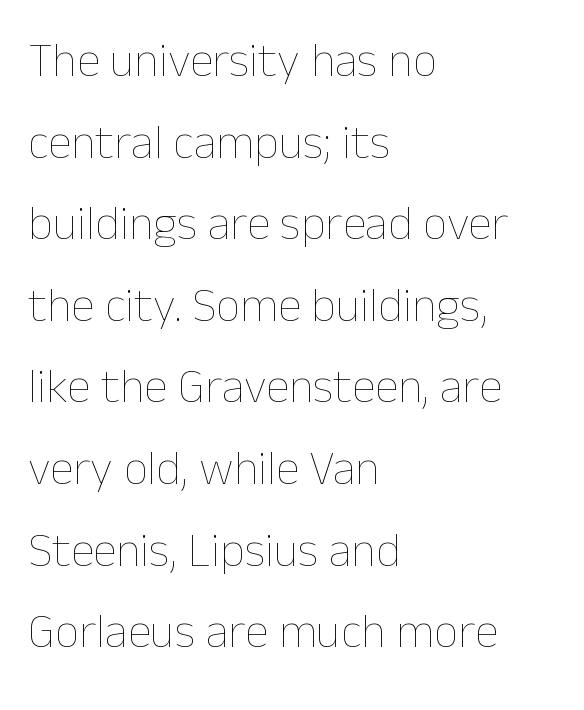
Q: Is the text bold? A: No.
Q: Is the text italic (slanted)? A: No, it is upright.
Q: Is the text underlined? A: No.
Q: How is the paragraph aligned? A: Left-aligned.
Q: Is the spacing between letters normal or unusually wide? A: Normal.
Q: Is the spacing between lines tight, normal or loose? A: Normal.
Q: Width (condensed, normal, or wide)? A: Normal.
Q: Stroke contrast? A: Low.
Q: x-height? A: Medium.
Q: Monospaced? A: No.
